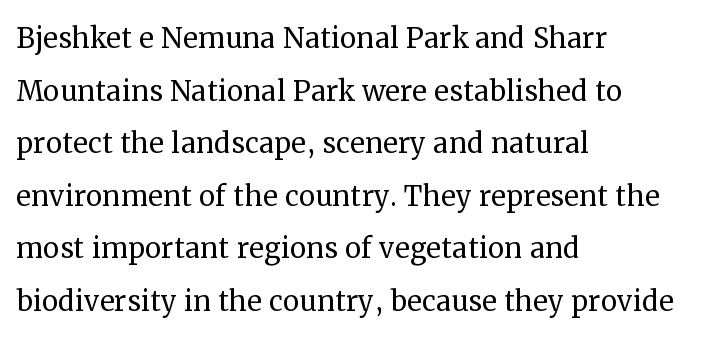
Glyph-to-glyph distance matches everyday printed text. Weight class: somewhere from thin through regular. Glance below the letters and you will spot only blank space. It's the straight-up-and-down kind of type. Here the designer chose a conventional face with non-uniform glyph widths.
